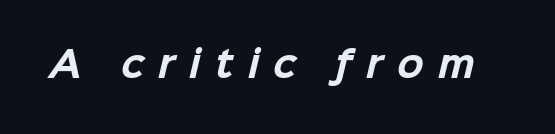
{"serif": "no", "bold": "yes", "weight": "bold", "width": "normal", "stroke_contrast": "low", "x_height": "medium", "monospaced": "no", "underline": "no", "letter_spacing": "wide", "letter_spacing_em": 0.4, "glyph_px": 35}
